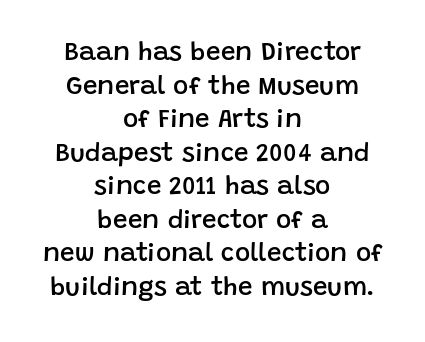
{"italic": "no", "bold": "semi", "underline": "no", "align": "center", "line_spacing": "normal", "line_spacing_ratio": 1.29, "letter_spacing": "normal", "letter_spacing_em": 0.0, "glyph_px": 26}
